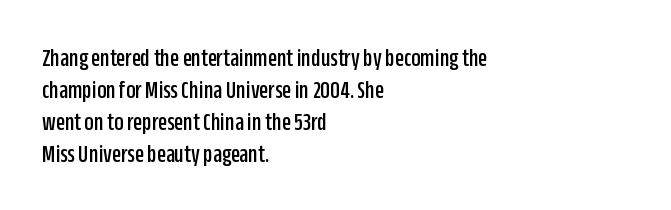
Q: Is the text italic (slanted)? A: No, it is upright.
Q: Is the text underlined? A: No.
Q: How is the paragraph aligned? A: Left-aligned.
Q: Is the spacing between letters normal or unusually wide? A: Normal.
